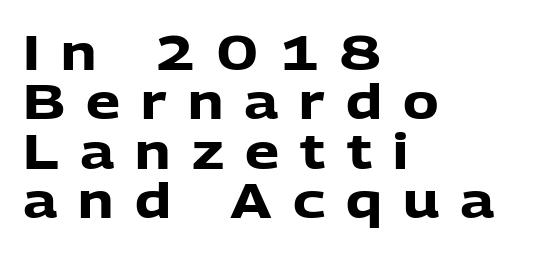
The image shows 48 px heavy sans-serif type, upright; set left-aligned, tight line spacing (1.03x), unusually wide letter spacing (+0.44 em), not underlined; low stroke contrast and a medium x-height.
